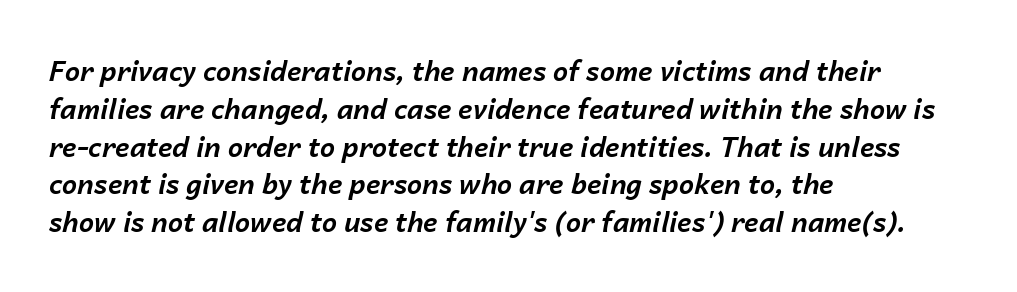
Q: Is the text bold? A: Yes.
Q: Is the text italic (slanted)? A: Yes, it leans right by about 14 degrees.
Q: Is the text underlined? A: No.
Q: How is the paragraph aligned? A: Left-aligned.
Q: Is the spacing between letters normal or unusually wide? A: Normal.
Q: Is the spacing between lines tight, normal or loose? A: Normal.
